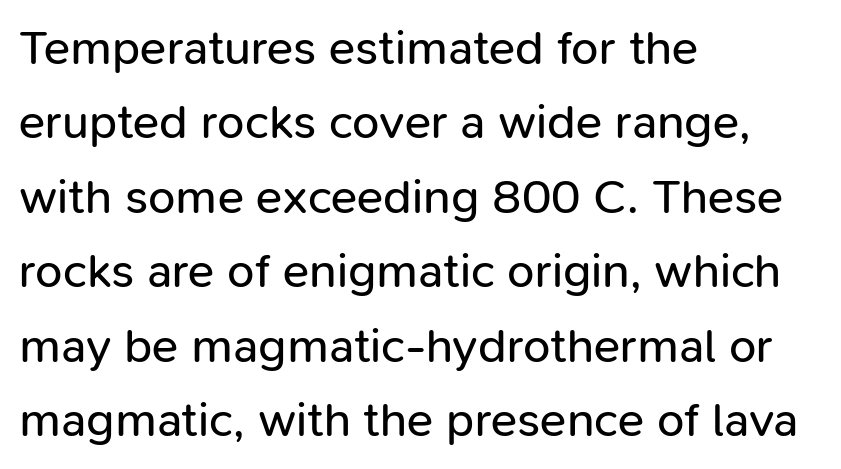
This sample has the flowing, uneven cadence of proportional lettering. Beneath every word, the page is bare. The cut favours lightness, reaching ordinary text weight at its darkest. Each new line begins a customary step beneath the previous one. These lines are set flush left with a ragged right edge.
